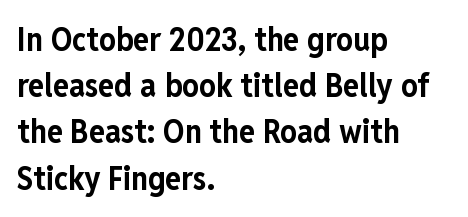
The image shows 33 px bold, condensed sans-serif type, upright; set left-aligned, normal line spacing (1.4x), normal letter spacing, not underlined; low stroke contrast and a medium x-height.
